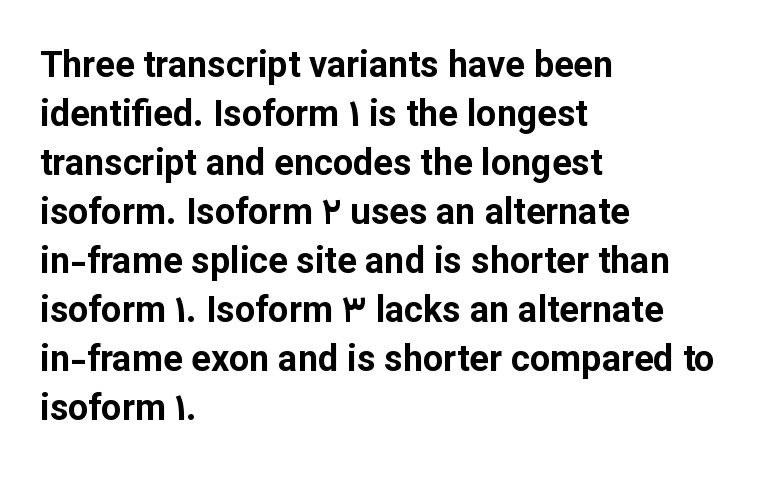
{"serif": "no", "italic": "no", "bold": "yes", "weight": "bold", "width": "normal", "stroke_contrast": "low", "x_height": "medium", "monospaced": "no", "underline": "no", "align": "left", "line_spacing": "normal", "line_spacing_ratio": 1.36, "letter_spacing": "normal", "letter_spacing_em": 0.0, "glyph_px": 36}
